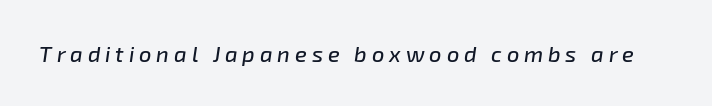
The typography opts for an oblique posture over an upright one. Words appear elongated and porous because spacing is wide. Glance below the letters and you will spot only blank space.
